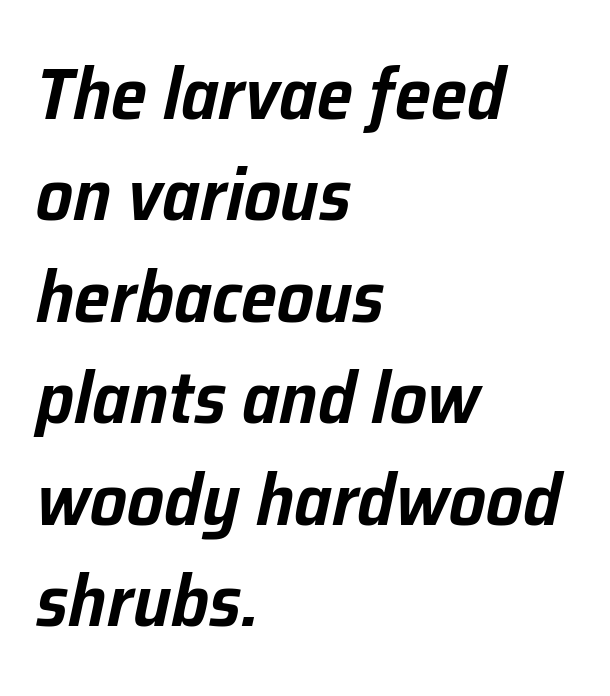
The rendering uses a moderate line-height, typical for paragraphs. Note the varied advance widths — an 'i' is clearly narrower than an 'm'. This is oblique type, the kind used for emphasis or titles. Glyph-to-glyph distance matches everyday printed text.
